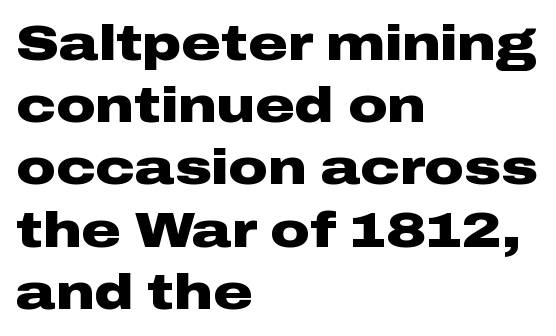
Q: Is the text bold? A: Yes.
Q: Is the text italic (slanted)? A: No, it is upright.
Q: Is the typeface a serif or a sans-serif typeface? A: Sans-serif.
Q: Is the text underlined? A: No.
Q: How is the paragraph aligned? A: Left-aligned.
Q: Is the spacing between letters normal or unusually wide? A: Normal.
Q: Is the spacing between lines tight, normal or loose? A: Normal.
Q: Width (condensed, normal, or wide)? A: Wide.
Q: Stroke contrast? A: Low.
Q: x-height? A: Medium.
Q: Monospaced? A: No.
